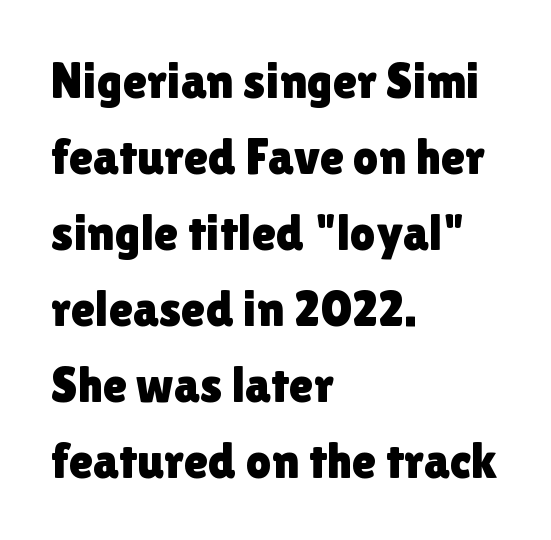
{"serif": "no", "italic": "no", "width": "normal", "x_height": "medium", "monospaced": "no", "underline": "no", "align": "left", "line_spacing": "normal", "line_spacing_ratio": 1.52, "letter_spacing": "normal", "letter_spacing_em": 0.0, "glyph_px": 50}
